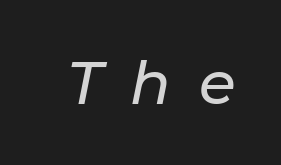
{"italic": "yes", "lean": "right", "slant_degrees": 11, "width": "normal", "stroke_contrast": "low", "x_height": "medium", "monospaced": "no", "underline": "no", "letter_spacing": "wide", "letter_spacing_em": 0.47, "glyph_px": 60}
